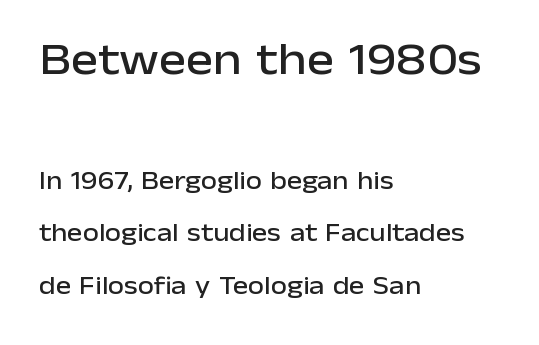
{"serif": "no", "italic": "no", "width": "normal", "stroke_contrast": "low", "x_height": "medium", "monospaced": "no", "underline": "no", "align": "left", "line_spacing": "loose", "line_spacing_ratio": 2.02, "letter_spacing": "normal", "letter_spacing_em": 0.0, "larger_block": "first", "size_ratio": 1.77, "glyph_px": 46}
